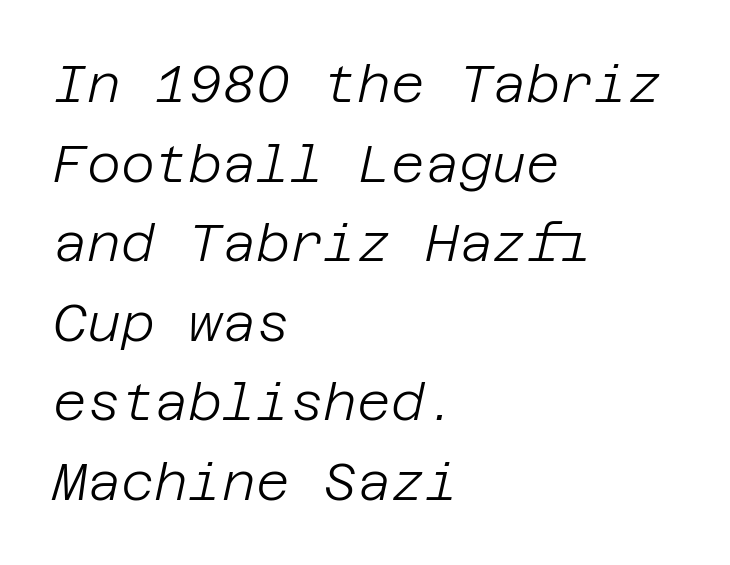
Q: Is the text bold? A: No.
Q: Is the text italic (slanted)? A: Yes, it leans right by about 12 degrees.
Q: Is the text underlined? A: No.
Q: How is the paragraph aligned? A: Left-aligned.
Q: Is the spacing between letters normal or unusually wide? A: Normal.
Q: Is the spacing between lines tight, normal or loose? A: Normal.
Q: Width (condensed, normal, or wide)? A: Normal.
Q: Stroke contrast? A: Low.
Q: x-height? A: Large.
